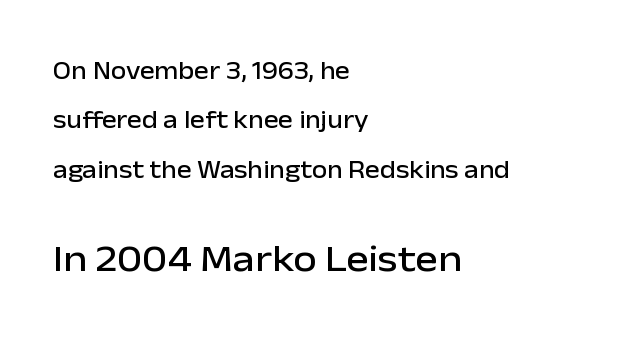
The image shows 38 px sans-serif type, upright; set left-aligned, loose line spacing (1.98x), normal letter spacing, not underlined; the second (bottom) block is 1.52x larger; low stroke contrast and a medium x-height.
